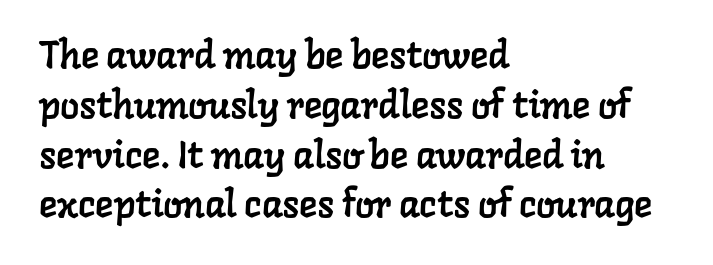
{"serif": "yes", "width": "normal", "stroke_contrast": "low", "x_height": "medium", "monospaced": "no", "underline": "no", "align": "left", "line_spacing": "normal", "line_spacing_ratio": 1.31, "letter_spacing": "normal", "letter_spacing_em": 0.0, "glyph_px": 38}
